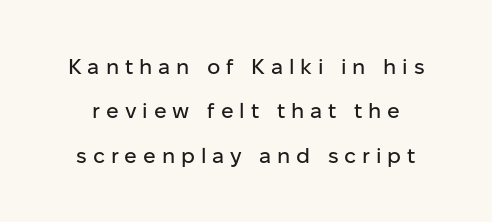
{"italic": "no", "underline": "no", "line_spacing": "loose", "line_spacing_ratio": 2.11, "letter_spacing": "wide", "letter_spacing_em": 0.28, "glyph_px": 21}
